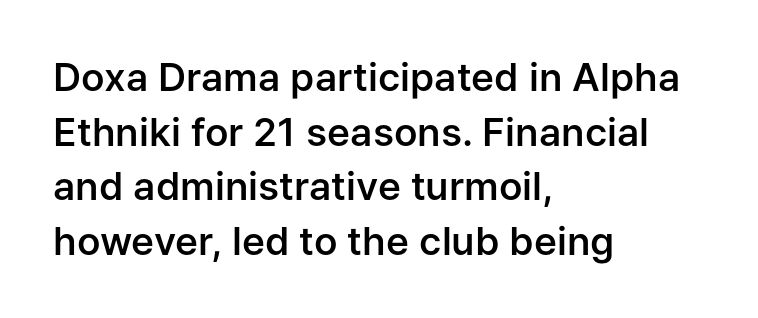
{"serif": "no", "italic": "no", "bold": "semi", "weight": "semibold", "width": "normal", "stroke_contrast": "low", "x_height": "medium", "monospaced": "no", "underline": "no", "align": "left", "line_spacing": "normal", "line_spacing_ratio": 1.4, "letter_spacing": "normal", "letter_spacing_em": 0.0, "glyph_px": 39}
